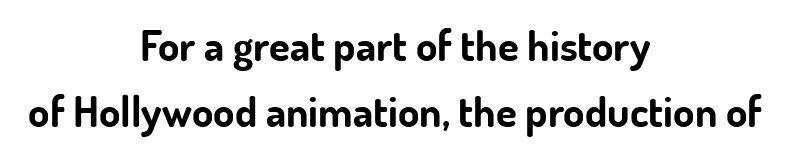
{"serif": "no", "italic": "no", "bold": "yes", "weight": "bold", "width": "normal", "stroke_contrast": "low", "x_height": "small", "monospaced": "no", "underline": "no", "align": "center", "line_spacing": "normal", "line_spacing_ratio": 1.53, "letter_spacing": "normal", "letter_spacing_em": 0.0, "glyph_px": 43}
